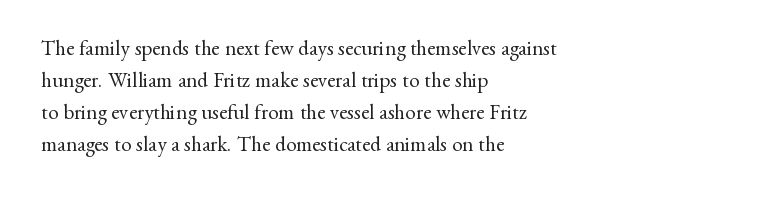
Q: Is the text bold? A: No.
Q: Is the text italic (slanted)? A: No, it is upright.
Q: Is the text underlined? A: No.
Q: How is the paragraph aligned? A: Left-aligned.
Q: Is the spacing between letters normal or unusually wide? A: Normal.
Q: Is the spacing between lines tight, normal or loose? A: Normal.
